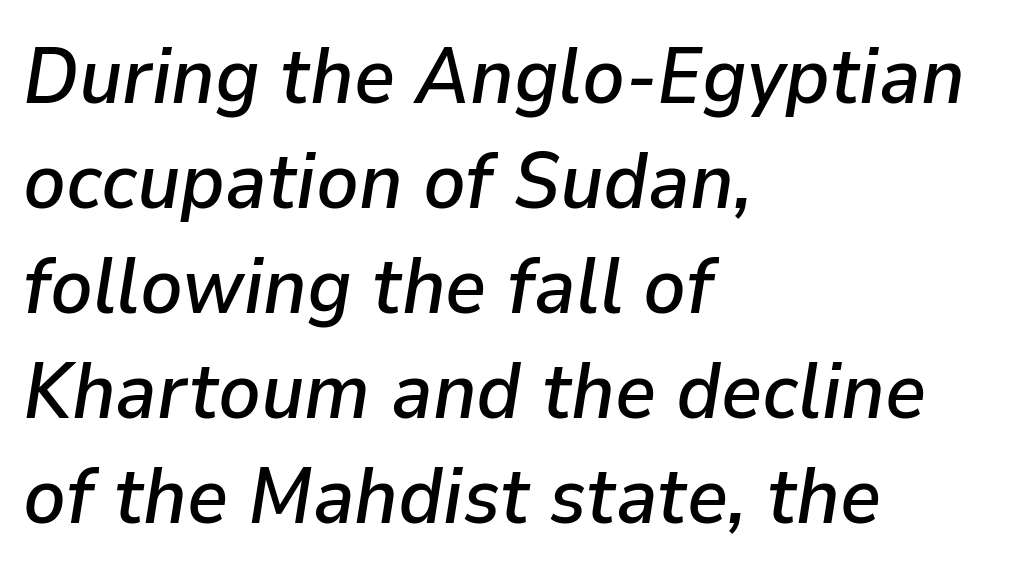
Q: Is the text italic (slanted)? A: Yes, it leans right by about 9 degrees.
Q: Is the text underlined? A: No.
Q: How is the paragraph aligned? A: Left-aligned.
Q: Is the spacing between letters normal or unusually wide? A: Normal.
Q: Is the spacing between lines tight, normal or loose? A: Normal.
Q: Width (condensed, normal, or wide)? A: Normal.
Q: Stroke contrast? A: Low.
Q: x-height? A: Medium.
Q: Monospaced? A: No.
